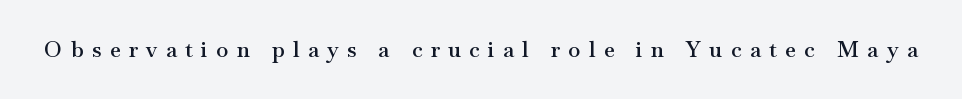
{"italic": "no", "bold": "semi", "underline": "no", "letter_spacing": "wide", "letter_spacing_em": 0.38, "glyph_px": 22}
